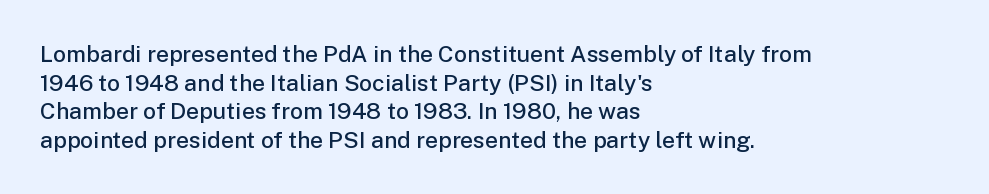
The passage shown is not underscored anywhere. On the weight axis this lands at semibold, roughly 600. Nothing unusual about the tracking: characters are spaced as the font intends. This is roman type, the default non-slanted kind. The paragraph has a hard left edge and a soft right edge.
